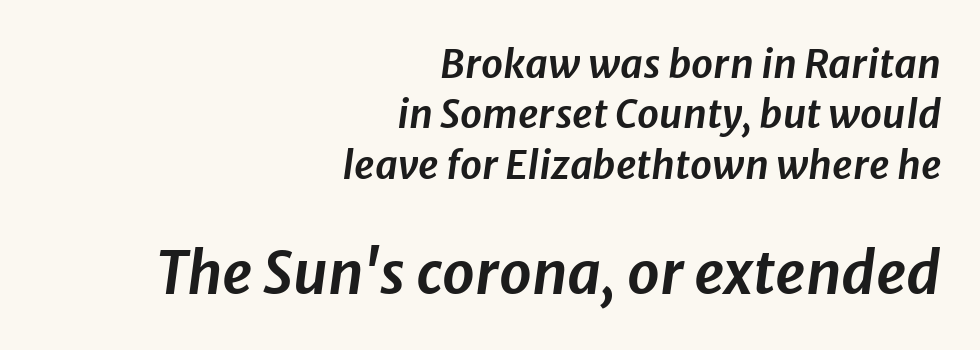
{"italic": "yes", "lean": "right", "slant_degrees": 8, "width": "normal", "stroke_contrast": "low", "x_height": "medium", "monospaced": "no", "underline": "no", "align": "right", "line_spacing": "normal", "line_spacing_ratio": 1.29, "letter_spacing": "normal", "letter_spacing_em": 0.0, "larger_block": "second", "size_ratio": 1.49, "glyph_px": 58}
